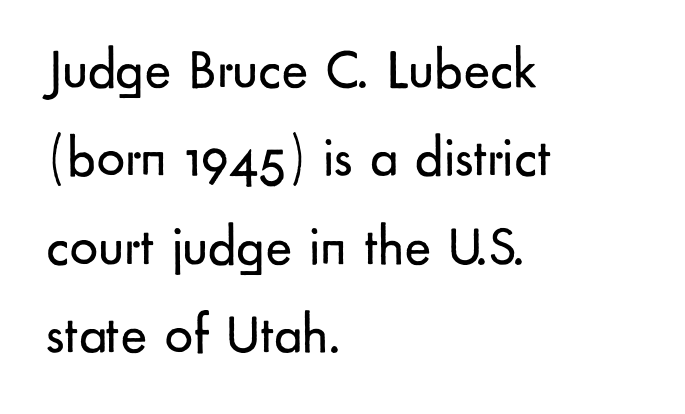
Q: Is the text bold? A: No.
Q: Is the text italic (slanted)? A: No, it is upright.
Q: Is the typeface a serif or a sans-serif typeface? A: Sans-serif.
Q: Is the text underlined? A: No.
Q: How is the paragraph aligned? A: Left-aligned.
Q: Is the spacing between letters normal or unusually wide? A: Normal.
Q: Is the spacing between lines tight, normal or loose? A: Normal.
Q: Width (condensed, normal, or wide)? A: Normal.
Q: Stroke contrast? A: Low.
Q: x-height? A: Small.
Q: Monospaced? A: No.
